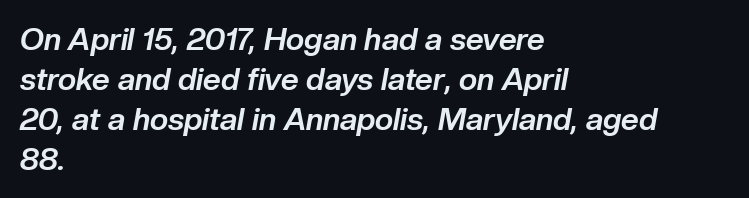
Q: Is the text bold? A: Yes.
Q: Is the text italic (slanted)? A: Yes, it leans right by about 10 degrees.
Q: Is the text underlined? A: No.
Q: How is the paragraph aligned? A: Left-aligned.
Q: Is the spacing between letters normal or unusually wide? A: Normal.
Q: Is the spacing between lines tight, normal or loose? A: Normal.
Q: Width (condensed, normal, or wide)? A: Normal.
Q: Stroke contrast? A: Low.
Q: x-height? A: Medium.
Q: Monospaced? A: No.
